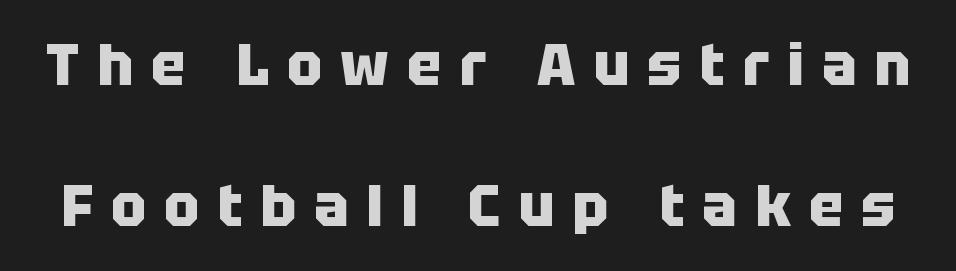
The image shows 58 px heavy sans-serif type, upright; set loose line spacing (2.43x), unusually wide letter spacing (+0.31 em), not underlined; low stroke contrast and a large x-height.
